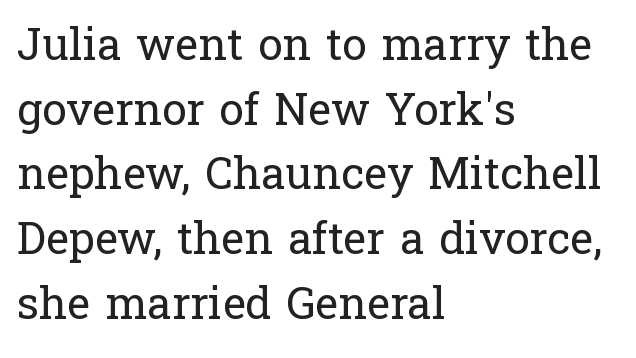
Q: Is the text bold? A: No.
Q: Is the text italic (slanted)? A: No, it is upright.
Q: Is the typeface a serif or a sans-serif typeface? A: Serif.
Q: Is the text underlined? A: No.
Q: How is the paragraph aligned? A: Left-aligned.
Q: Is the spacing between letters normal or unusually wide? A: Normal.
Q: Is the spacing between lines tight, normal or loose? A: Normal.
Q: Width (condensed, normal, or wide)? A: Normal.
Q: Stroke contrast? A: Low.
Q: x-height? A: Medium.
Q: Monospaced? A: No.
